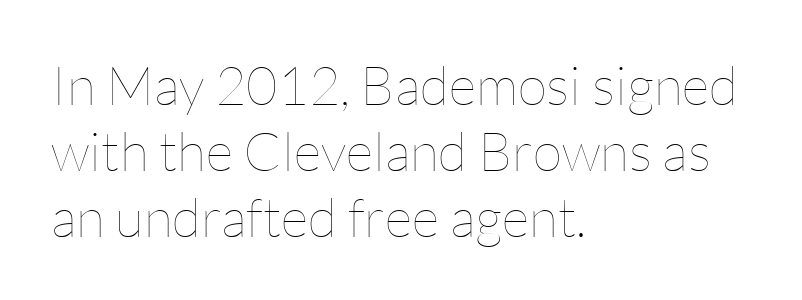
The image shows 54 px thin type, upright; set left-aligned, line spacing 1.22x, normal letter spacing, not underlined; low stroke contrast and a medium x-height.
